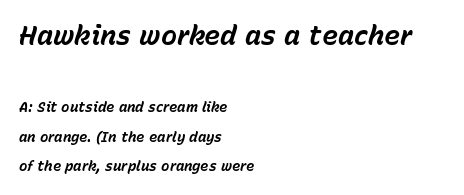
The image shows 27 px bold type, italic (leaning right); set left-aligned, loose line spacing (2.12x), normal letter spacing, not underlined; the first (top) block is 1.93x larger.
